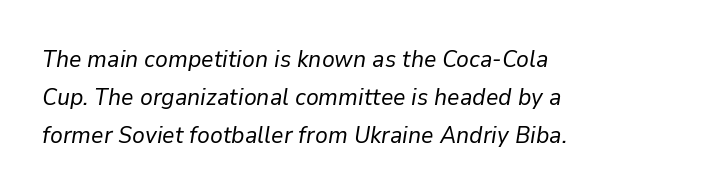
The image shows 24 px text type, italic (leaning right); set left-aligned, normal line spacing (1.59x), normal letter spacing, not underlined.
